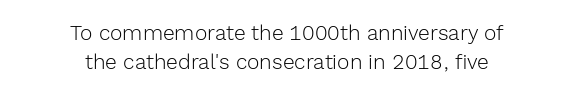
The image shows 21 px text type, upright; set centered, normal line spacing (1.4x), normal letter spacing, not underlined.
